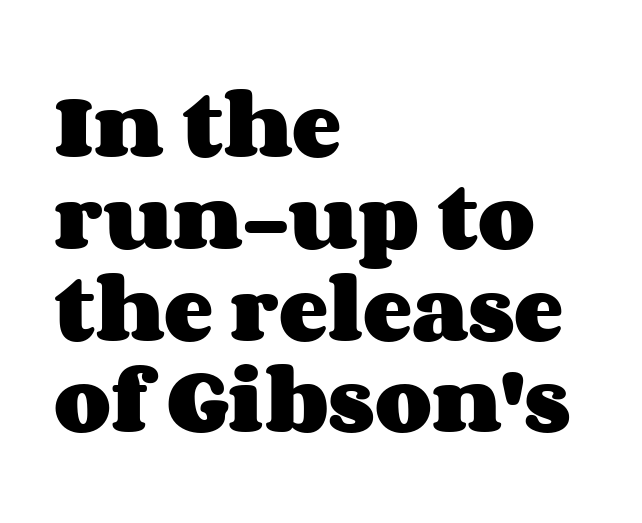
The image shows 74 px heavy, wide type, upright; set left-aligned, line spacing 1.24x, normal letter spacing, not underlined; medium stroke contrast and a large x-height.
